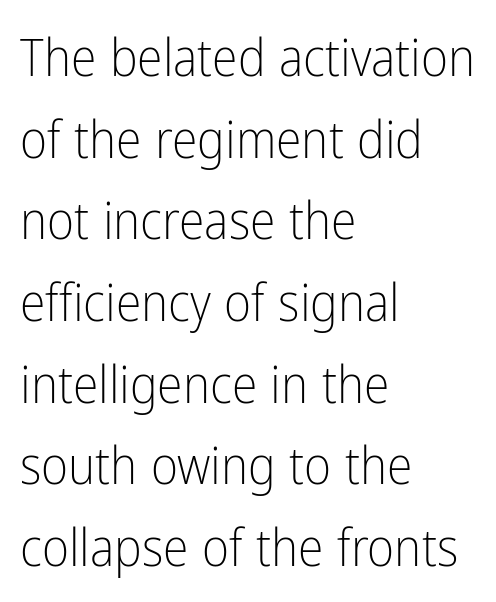
Rule under the text: the space is simply empty. In CSS terms this would be text-align: left. Is there much room between lines? A standard amount, neither cramped nor airy. Here the designer chose a conventional face with non-uniform glyph widths.
